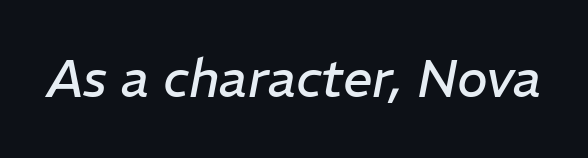
The image shows 52 px regular-weight type, italic (leaning right); set normal letter spacing, not underlined; low stroke contrast and a medium x-height.
